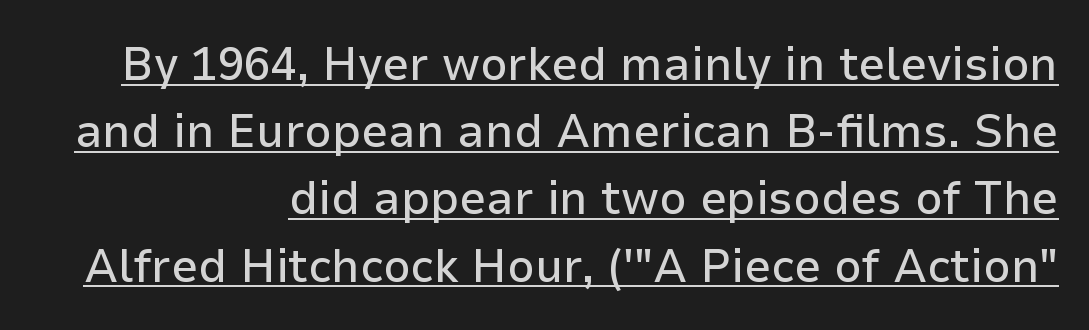
{"serif": "no", "italic": "no", "width": "normal", "stroke_contrast": "low", "x_height": "medium", "monospaced": "no", "underline": "yes", "align": "right", "line_spacing": "normal", "line_spacing_ratio": 1.4, "letter_spacing": "normal", "letter_spacing_em": 0.0, "glyph_px": 48}
